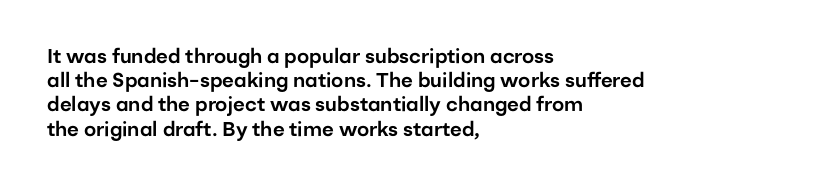
Q: Is the text italic (slanted)? A: No, it is upright.
Q: Is the text underlined? A: No.
Q: How is the paragraph aligned? A: Left-aligned.
Q: Is the spacing between letters normal or unusually wide? A: Normal.
